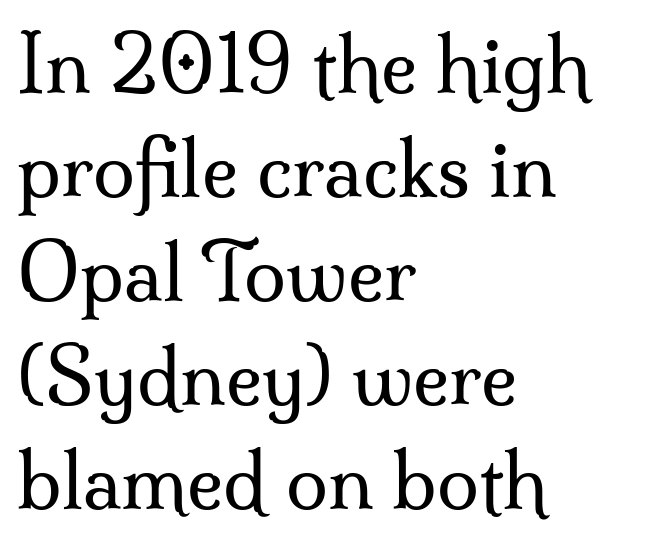
The image shows 76 px regular-weight serif type, upright; set left-aligned, normal line spacing (1.37x), normal letter spacing, not underlined; medium stroke contrast and a small x-height.
